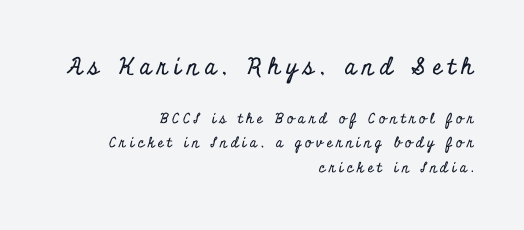
Q: Is the text italic (slanted)? A: Yes.
Q: Is the text underlined? A: No.
Q: How is the paragraph aligned? A: Right-aligned.
Q: Is the spacing between letters normal or unusually wide? A: Unusually wide.
Q: Which block of text is set in a larger size, the first (top) or the second (bottom)? A: The first (top) one.
